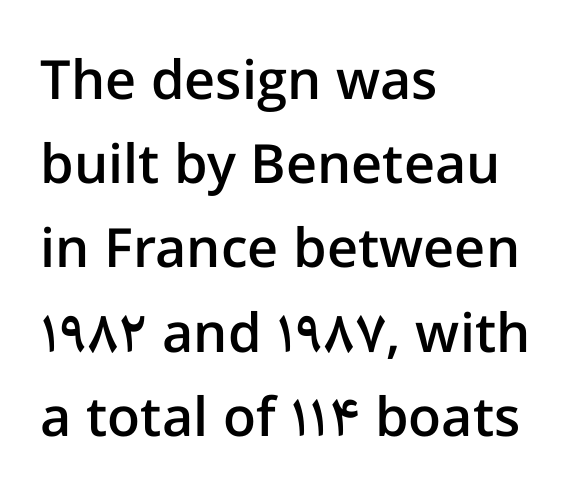
Q: Is the text bold? A: Semi-bold.
Q: Is the text italic (slanted)? A: No, it is upright.
Q: Is the typeface a serif or a sans-serif typeface? A: Sans-serif.
Q: Is the text underlined? A: No.
Q: How is the paragraph aligned? A: Left-aligned.
Q: Is the spacing between letters normal or unusually wide? A: Normal.
Q: Is the spacing between lines tight, normal or loose? A: Normal.
Q: Width (condensed, normal, or wide)? A: Normal.
Q: Stroke contrast? A: Low.
Q: x-height? A: Medium.
Q: Monospaced? A: No.
